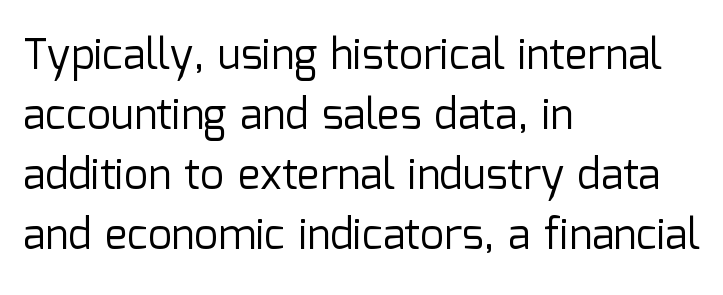
Think of a printed novel: that variable character pitch is what you see here. No word sits above an underline. A typesetter would label this face a sans. Nobody touched the tracking dial on this one.
